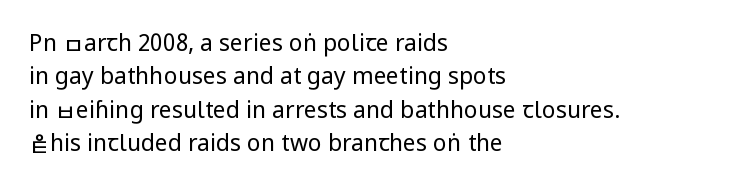
The image shows 23 px text type, upright; set left-aligned, normal line spacing (1.45x), normal letter spacing, not underlined.
